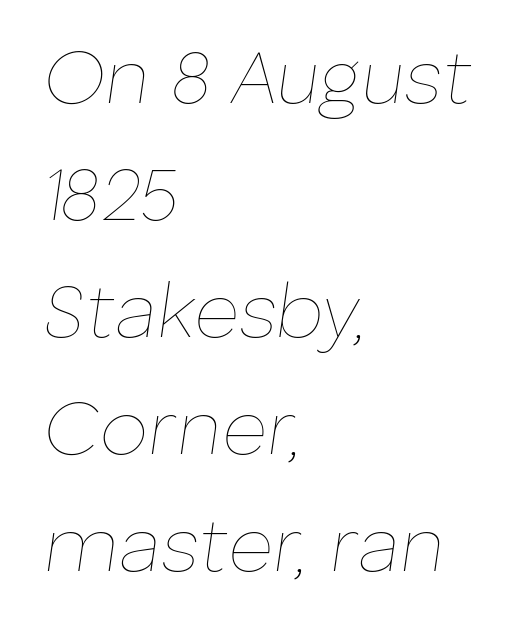
The image shows 77 px thin type, italic (leaning right); set left-aligned, normal line spacing (1.52x), normal letter spacing, not underlined; low stroke contrast and a medium x-height.
